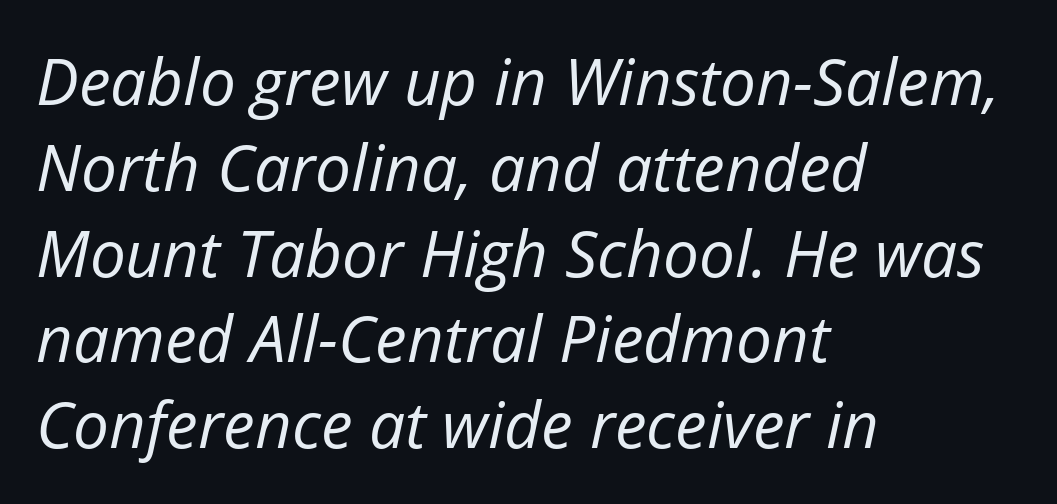
Q: Is the text bold? A: No.
Q: Is the text italic (slanted)? A: Yes, it leans right by about 12 degrees.
Q: Is the text underlined? A: No.
Q: How is the paragraph aligned? A: Left-aligned.
Q: Is the spacing between letters normal or unusually wide? A: Normal.
Q: Is the spacing between lines tight, normal or loose? A: Normal.
Q: Width (condensed, normal, or wide)? A: Normal.
Q: Stroke contrast? A: Low.
Q: x-height? A: Medium.
Q: Monospaced? A: No.
